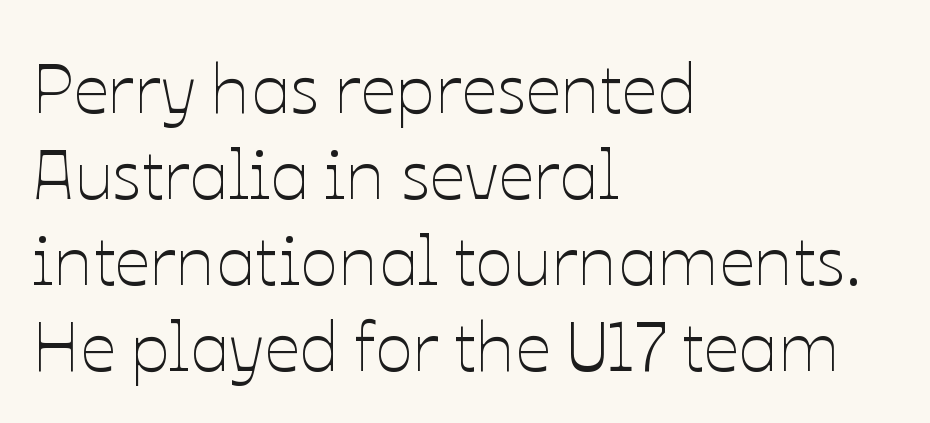
{"italic": "no", "bold": "no", "weight": "thin", "width": "normal", "stroke_contrast": "low", "x_height": "medium", "monospaced": "no", "underline": "no", "align": "left", "line_spacing_ratio": 1.21, "letter_spacing": "normal", "letter_spacing_em": 0.0, "glyph_px": 71}
